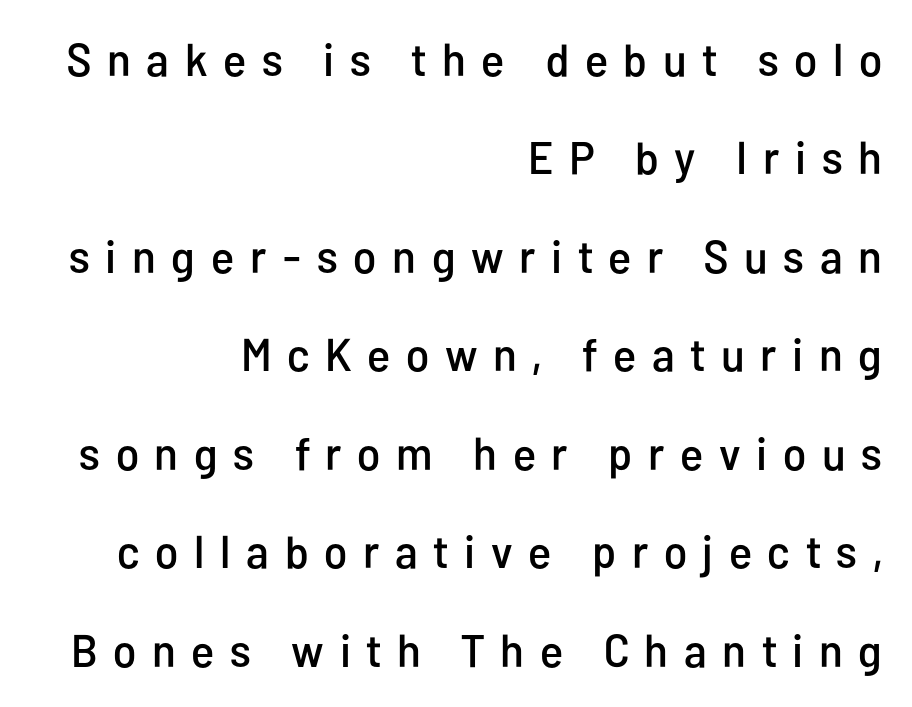
Q: Is the text italic (slanted)? A: No, it is upright.
Q: Is the typeface a serif or a sans-serif typeface? A: Sans-serif.
Q: Is the text underlined? A: No.
Q: How is the paragraph aligned? A: Right-aligned.
Q: Is the spacing between letters normal or unusually wide? A: Unusually wide.
Q: Is the spacing between lines tight, normal or loose? A: Loose.
Q: Width (condensed, normal, or wide)? A: Condensed.
Q: Stroke contrast? A: Low.
Q: x-height? A: Medium.
Q: Monospaced? A: No.
